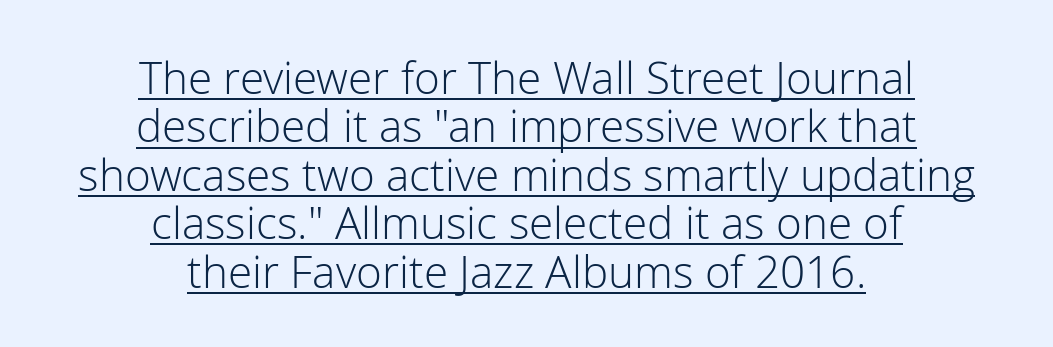
{"serif": "no", "italic": "no", "bold": "no", "weight": "light", "width": "normal", "stroke_contrast": "low", "x_height": "medium", "monospaced": "no", "underline": "yes", "align": "center", "line_spacing": "tight", "line_spacing_ratio": 1.1, "letter_spacing": "normal", "letter_spacing_em": 0.0, "glyph_px": 44}
